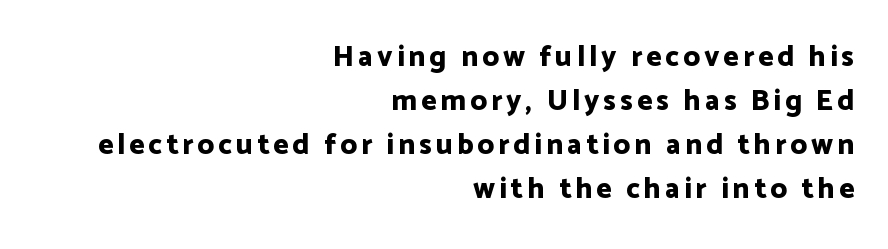
Q: Is the text bold? A: Yes.
Q: Is the text italic (slanted)? A: No, it is upright.
Q: Is the typeface a serif or a sans-serif typeface? A: Sans-serif.
Q: Is the text underlined? A: No.
Q: How is the paragraph aligned? A: Right-aligned.
Q: Is the spacing between lines tight, normal or loose? A: Normal.
Q: Width (condensed, normal, or wide)? A: Normal.
Q: Stroke contrast? A: Low.
Q: x-height? A: Medium.
Q: Monospaced? A: No.
